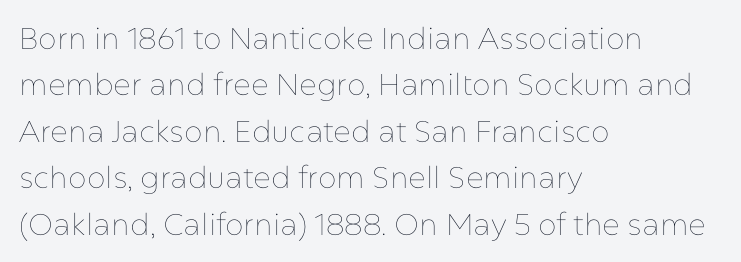
Layout note: lines flush left. This is not heavy type; no bold has been used. This rendering leaves character spacing at its baseline value. Posture: upright roman. Proportional: the letters do not fall into vertical columns.
